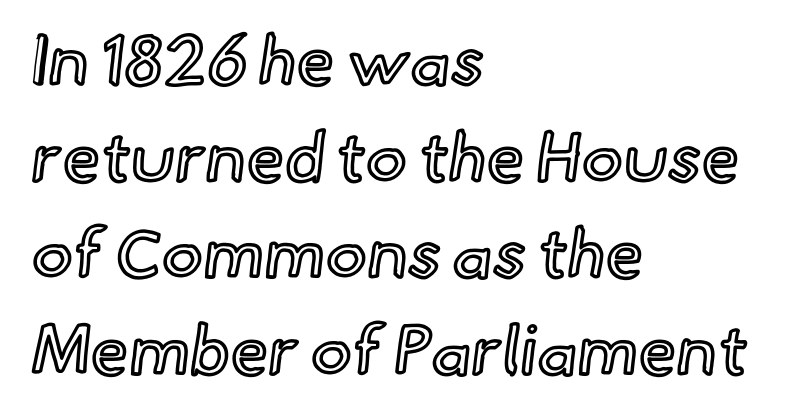
{"width": "normal", "x_height": "small", "monospaced": "no", "underline": "no", "align": "left", "line_spacing": "normal", "line_spacing_ratio": 1.4, "letter_spacing": "normal", "letter_spacing_em": 0.0, "glyph_px": 69}
